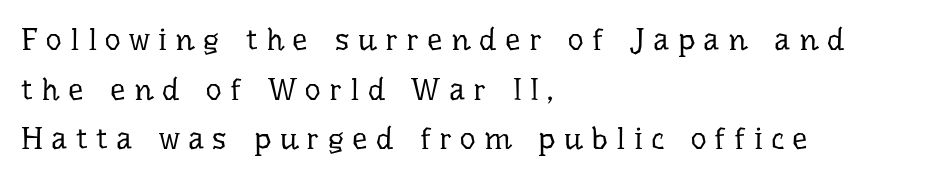
Q: Is the text bold? A: No.
Q: Is the text italic (slanted)? A: No, it is upright.
Q: Is the typeface a serif or a sans-serif typeface? A: Serif.
Q: Is the text underlined? A: No.
Q: How is the paragraph aligned? A: Left-aligned.
Q: Is the spacing between letters normal or unusually wide? A: Unusually wide.
Q: Is the spacing between lines tight, normal or loose? A: Normal.
Q: Width (condensed, normal, or wide)? A: Normal.
Q: Stroke contrast? A: Low.
Q: x-height? A: Medium.
Q: Monospaced? A: No.
